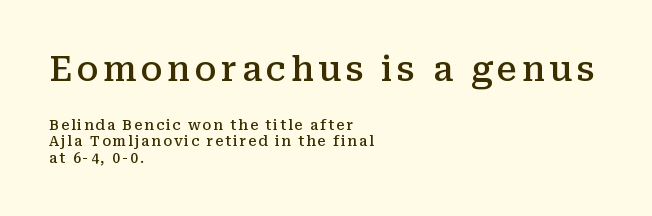
Q: Is the text bold? A: Semi-bold.
Q: Is the text italic (slanted)? A: No, it is upright.
Q: Is the typeface a serif or a sans-serif typeface? A: Serif.
Q: Is the text underlined? A: No.
Q: How is the paragraph aligned? A: Left-aligned.
Q: Which block of text is set in a larger size, the first (top) or the second (bottom)? A: The first (top) one.
Q: Width (condensed, normal, or wide)? A: Normal.
Q: Stroke contrast? A: Medium.
Q: x-height? A: Medium.
Q: Monospaced? A: No.
